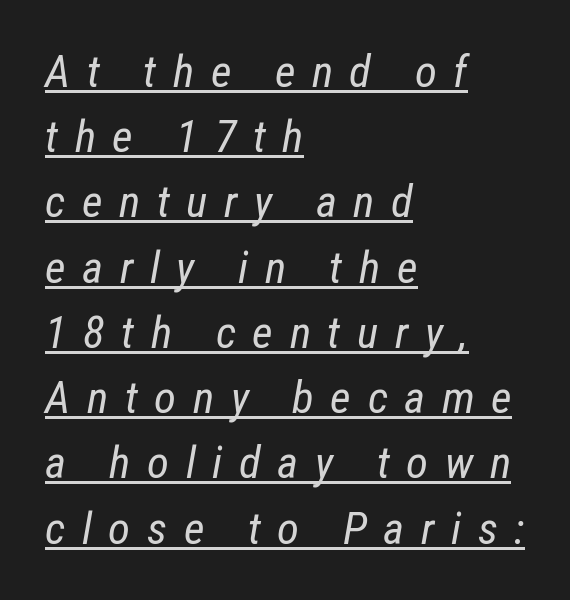
The image shows 45 px regular-weight, condensed type, italic (leaning right); set left-aligned, normal line spacing (1.45x), unusually wide letter spacing (+0.37 em), underlined; low stroke contrast and a medium x-height.
